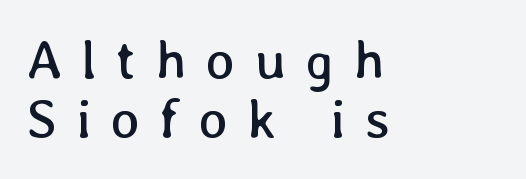
The rendering uses natural spacing where letterforms have individual widths. Does extra space separate the letters? Yes, quite a lot of it. The strip under each line holds only bare page. The font sits on the lighter half of the weight spectrum, regular included. The compositor pushed each line to the left boundary. The type sits square on the baseline with zero lean.
